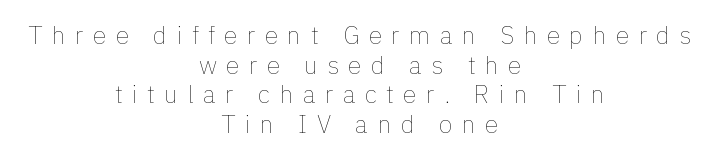
Q: Is the text bold? A: No.
Q: Is the text italic (slanted)? A: No, it is upright.
Q: Is the text underlined? A: No.
Q: How is the paragraph aligned? A: Centered.
Q: Is the spacing between letters normal or unusually wide? A: Unusually wide.
